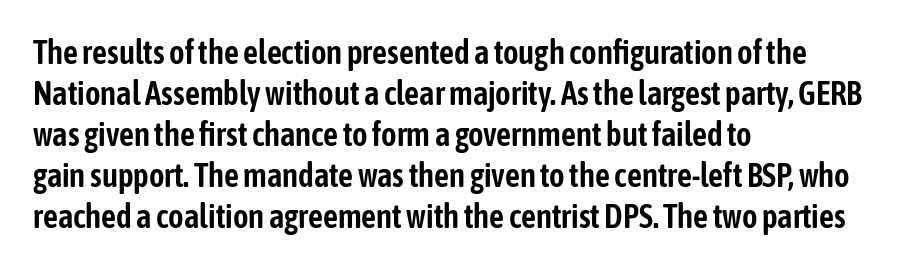
Observe the absence of serifs on each vertical stroke in this sample. Do the characters align in a grid? No, the font is proportional. A roman cut, with each character standing at attention. Honestly, there is no underline to notice here at all.
